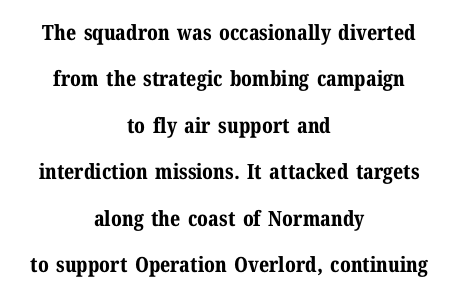
Q: Is the text bold? A: Yes.
Q: Is the text italic (slanted)? A: No, it is upright.
Q: Is the text underlined? A: No.
Q: How is the paragraph aligned? A: Centered.
Q: Is the spacing between letters normal or unusually wide? A: Normal.
Q: Is the spacing between lines tight, normal or loose? A: Loose.
